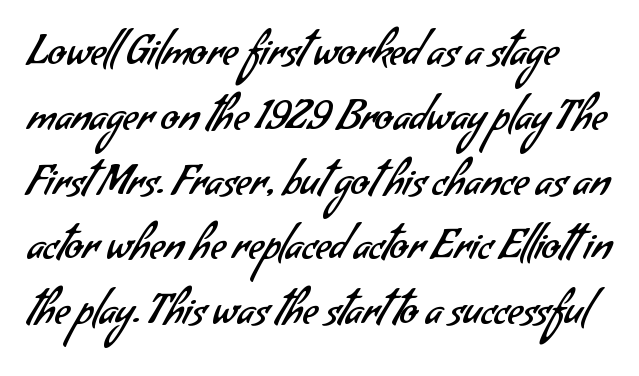
{"serif": "no", "bold": "no", "weight": "regular", "width": "normal", "stroke_contrast": "low", "x_height": "small", "monospaced": "no", "underline": "no", "line_spacing": "normal", "line_spacing_ratio": 1.58, "letter_spacing": "normal", "letter_spacing_em": 0.0, "glyph_px": 41}
